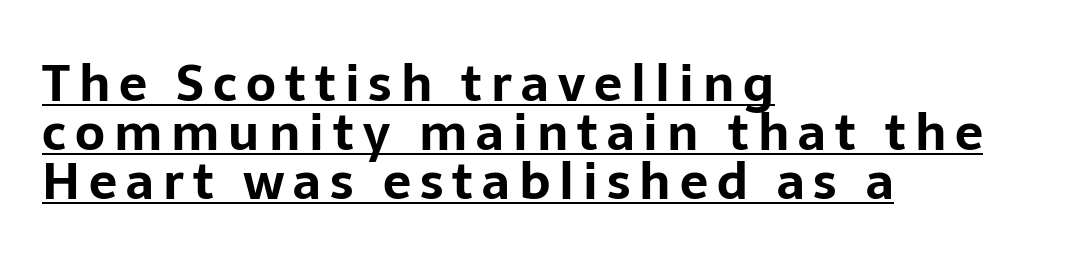
{"serif": "no", "italic": "no", "bold": "yes", "weight": "bold", "width": "normal", "stroke_contrast": "low", "x_height": "medium", "monospaced": "no", "underline": "yes", "align": "left", "line_spacing": "tight", "line_spacing_ratio": 0.98, "glyph_px": 50}
